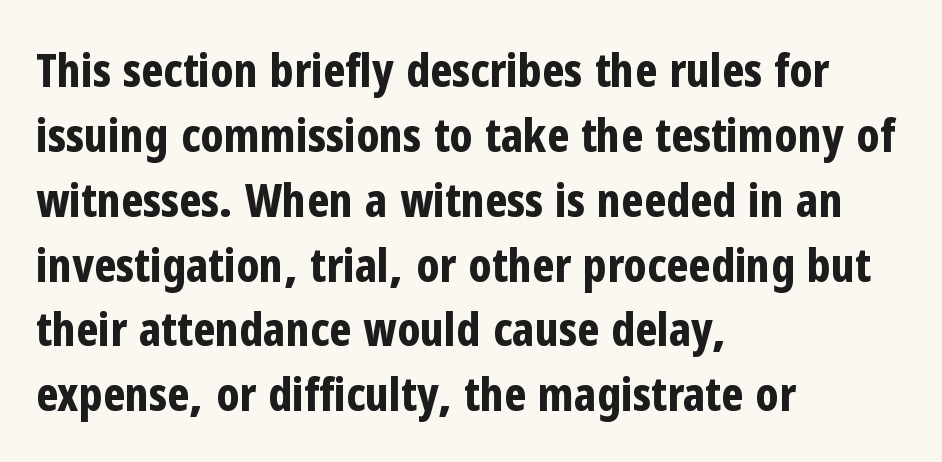
The image shows 47 px bold, condensed sans-serif type, upright; set left-aligned, normal line spacing (1.38x), normal letter spacing, not underlined; low stroke contrast and a medium x-height.
